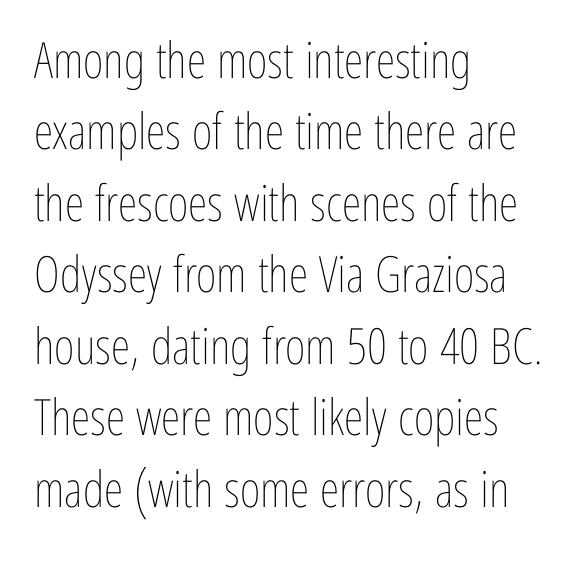
{"italic": "no", "bold": "no", "weight": "thin", "width": "condensed", "stroke_contrast": "low", "x_height": "medium", "monospaced": "no", "underline": "no", "align": "left", "line_spacing": "normal", "line_spacing_ratio": 1.43, "letter_spacing": "normal", "letter_spacing_em": 0.0, "glyph_px": 50}
